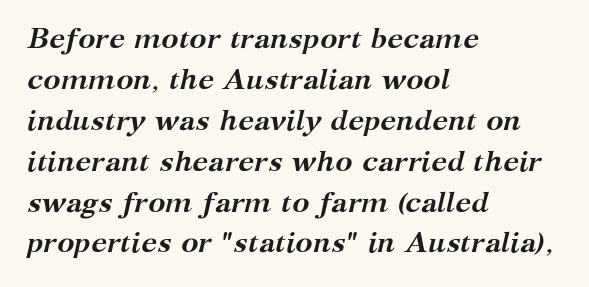
Is the type slanted? Yes — the strokes lean at a clear angle. Spacing verdict: proportional, widths tailored to each character. In CSS terms this would be text-align: left. The block of text has a typical density, with ordinary space between rows. Weight: bold.
